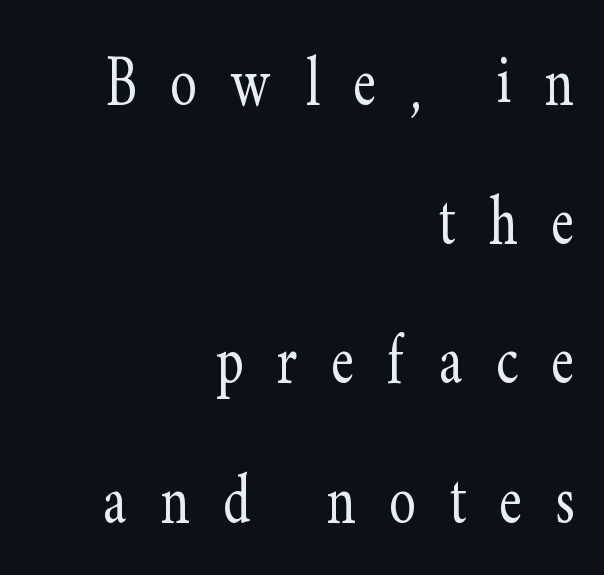
Q: Is the text bold? A: No.
Q: Is the text italic (slanted)? A: No, it is upright.
Q: Is the typeface a serif or a sans-serif typeface? A: Serif.
Q: Is the text underlined? A: No.
Q: How is the paragraph aligned? A: Right-aligned.
Q: Is the spacing between letters normal or unusually wide? A: Unusually wide.
Q: Width (condensed, normal, or wide)? A: Condensed.
Q: Stroke contrast? A: Low.
Q: x-height? A: Small.
Q: Monospaced? A: No.
